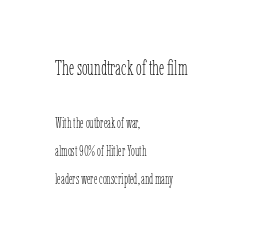
The image shows 21 px text type, upright; set left-aligned, loose line spacing (2.0x), normal letter spacing, not underlined; the first (top) block is 1.5x larger.
